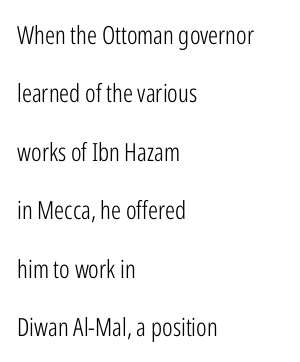
Q: Is the text bold? A: No.
Q: Is the text italic (slanted)? A: No, it is upright.
Q: Is the text underlined? A: No.
Q: How is the paragraph aligned? A: Left-aligned.
Q: Is the spacing between letters normal or unusually wide? A: Normal.
Q: Is the spacing between lines tight, normal or loose? A: Loose.
